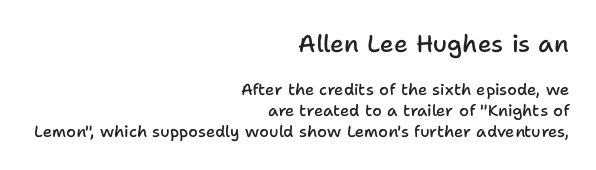
The image shows 24 px text type, upright; set right-aligned, normal line spacing (1.31x), normal letter spacing, not underlined; the first (top) block is 1.5x larger.
